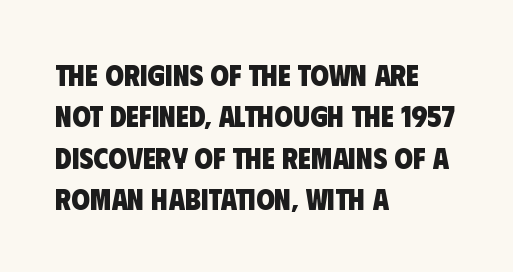
The image shows 30 px heavy, condensed sans-serif type; set left-aligned, normal line spacing (1.38x), normal letter spacing, not underlined; low stroke contrast and a large x-height.
